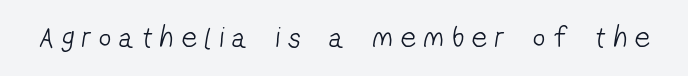
{"serif": "no", "bold": "no", "weight": "light", "width": "condensed", "stroke_contrast": "low", "x_height": "medium", "monospaced": "no", "underline": "no", "letter_spacing": "wide", "letter_spacing_em": 0.27, "glyph_px": 30}
